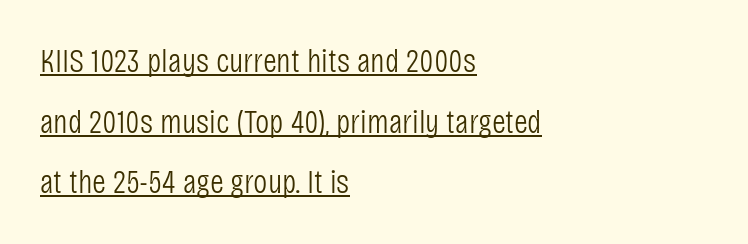
Q: Is the text bold? A: No.
Q: Is the text italic (slanted)? A: No, it is upright.
Q: Is the typeface a serif or a sans-serif typeface? A: Sans-serif.
Q: Is the text underlined? A: Yes.
Q: How is the paragraph aligned? A: Left-aligned.
Q: Is the spacing between letters normal or unusually wide? A: Normal.
Q: Width (condensed, normal, or wide)? A: Condensed.
Q: Stroke contrast? A: Low.
Q: x-height? A: Large.
Q: Monospaced? A: No.
